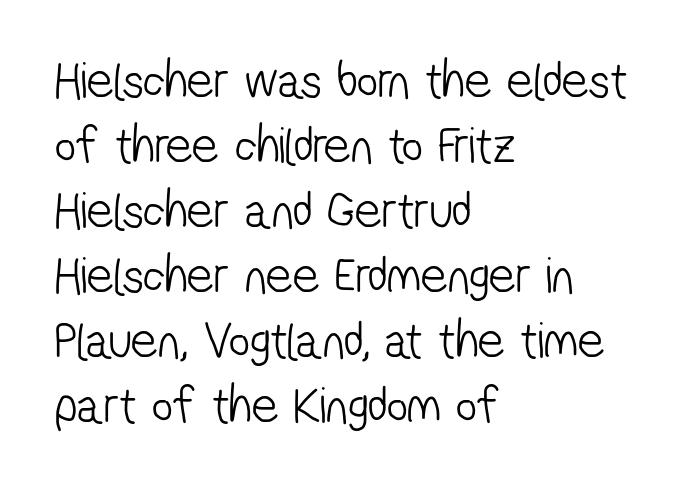
Stem width sits at or under what a default text font uses. Vertically, the passage feels balanced, rows spaced as you'd expect. Horizontally, the lines are justified to the leading edge only. Type style note: lacks serifs. Rule under the text: the space is simply empty.
